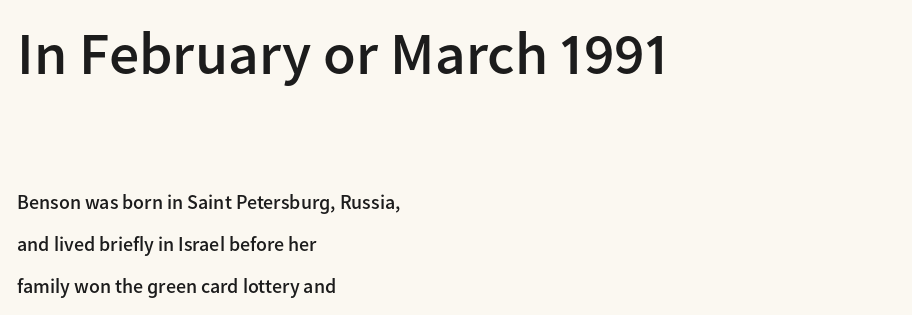
The image shows 60 px semibold sans-serif type, upright; set left-aligned, loose line spacing (2.09x), normal letter spacing, not underlined; the first (top) block is 3.0x larger; low stroke contrast and a medium x-height.
